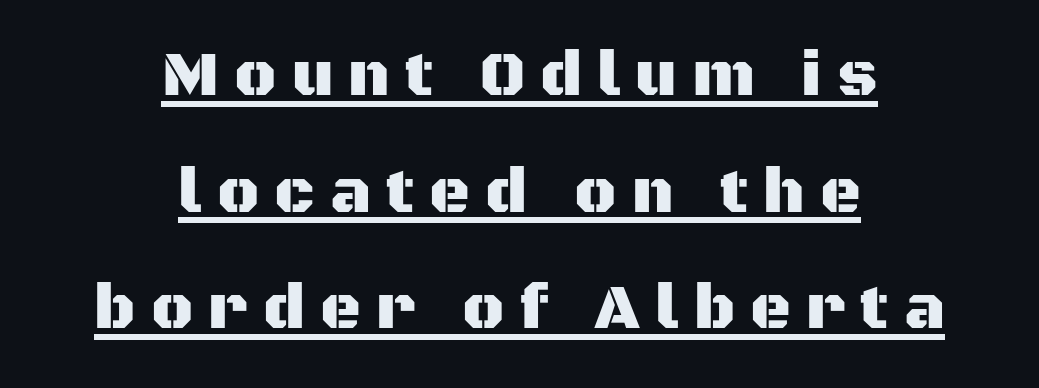
The image shows 63 px sans-serif type, upright; set centered, line spacing 1.85x, unusually wide letter spacing (+0.24 em), underlined; medium stroke contrast and a large x-height.
